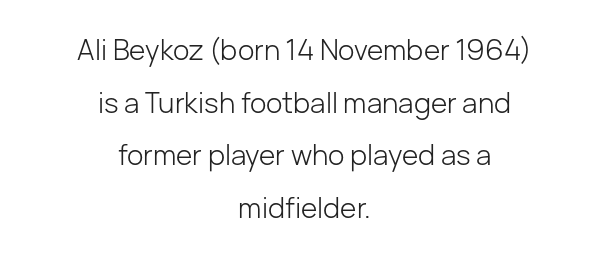
{"serif": "no", "italic": "no", "bold": "no", "weight": "light", "width": "normal", "stroke_contrast": "low", "x_height": "medium", "monospaced": "no", "underline": "no", "align": "center", "line_spacing_ratio": 1.88, "letter_spacing": "normal", "letter_spacing_em": 0.0, "glyph_px": 28}
